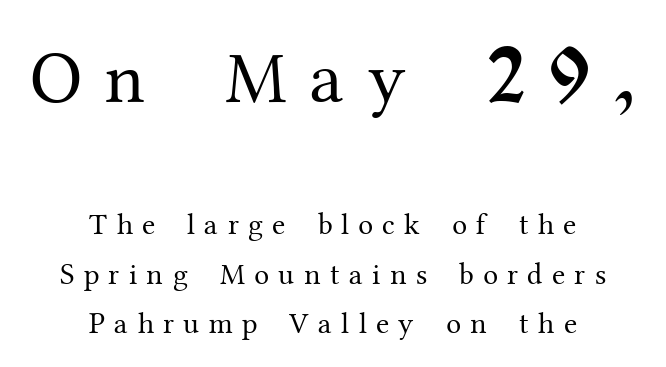
Q: Is the text bold? A: No.
Q: Is the text italic (slanted)? A: No, it is upright.
Q: Is the typeface a serif or a sans-serif typeface? A: Serif.
Q: Is the text underlined? A: No.
Q: How is the paragraph aligned? A: Centered.
Q: Is the spacing between letters normal or unusually wide? A: Unusually wide.
Q: Is the spacing between lines tight, normal or loose? A: Normal.
Q: Which block of text is set in a larger size, the first (top) or the second (bottom)? A: The first (top) one.
Q: Width (condensed, normal, or wide)? A: Normal.
Q: Stroke contrast? A: Medium.
Q: x-height? A: Medium.
Q: Monospaced? A: No.
